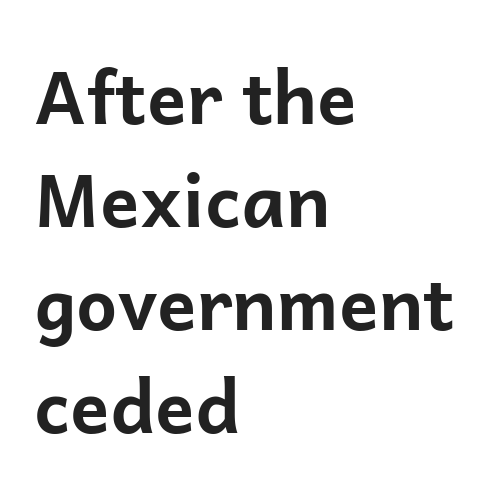
Q: Is the text bold? A: Yes.
Q: Is the text italic (slanted)? A: No, it is upright.
Q: Is the typeface a serif or a sans-serif typeface? A: Sans-serif.
Q: Is the text underlined? A: No.
Q: How is the paragraph aligned? A: Left-aligned.
Q: Is the spacing between letters normal or unusually wide? A: Normal.
Q: Is the spacing between lines tight, normal or loose? A: Normal.
Q: Width (condensed, normal, or wide)? A: Normal.
Q: Stroke contrast? A: Low.
Q: x-height? A: Medium.
Q: Monospaced? A: No.
